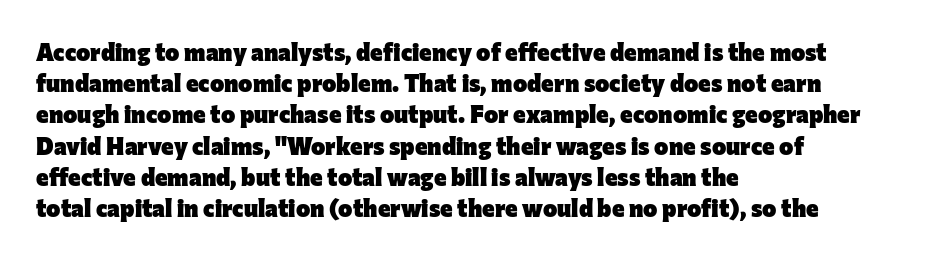
{"italic": "no", "bold": "yes", "underline": "no", "align": "left", "line_spacing": "normal", "line_spacing_ratio": 1.3, "letter_spacing": "normal", "letter_spacing_em": 0.0, "glyph_px": 24}
